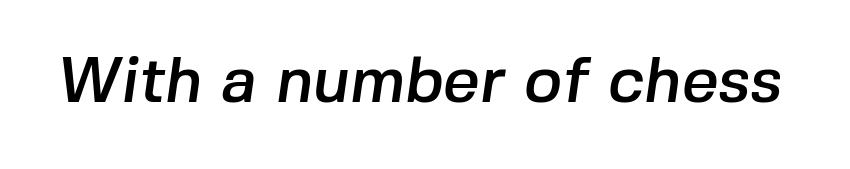
{"serif": "no", "width": "normal", "stroke_contrast": "low", "x_height": "medium", "monospaced": "no", "underline": "no", "letter_spacing": "normal", "letter_spacing_em": 0.0, "glyph_px": 64}
